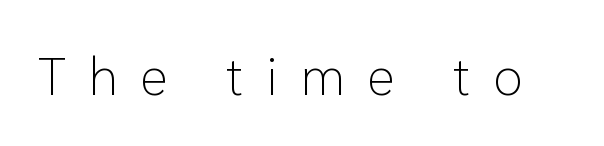
Varying glyph widths throughout — classic text-font behaviour. Tracking here is generous; glyphs stand well apart from one another. Words float on clear page, feet unadorned. Nope, not italic — everything's standing straight. Stems here are at most as thick as an everyday book face.
